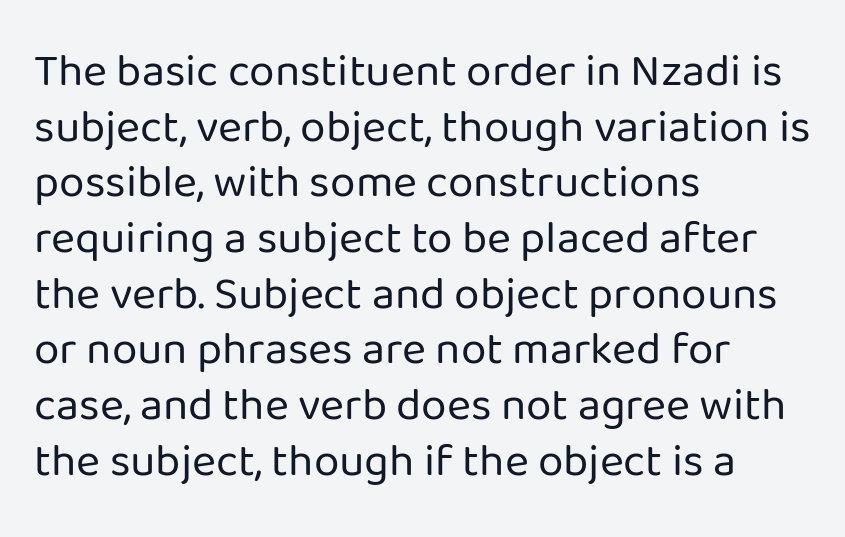
Q: Is the text bold? A: No.
Q: Is the text italic (slanted)? A: No, it is upright.
Q: Is the typeface a serif or a sans-serif typeface? A: Sans-serif.
Q: Is the text underlined? A: No.
Q: How is the paragraph aligned? A: Left-aligned.
Q: Is the spacing between letters normal or unusually wide? A: Normal.
Q: Width (condensed, normal, or wide)? A: Normal.
Q: Stroke contrast? A: Low.
Q: x-height? A: Medium.
Q: Monospaced? A: No.
